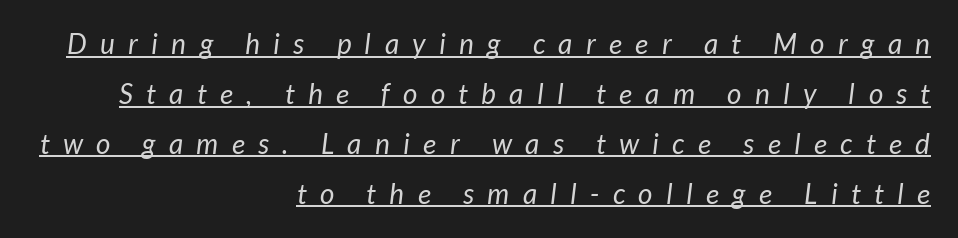
The image shows 28 px regular-weight sans-serif type; set right-aligned, line spacing 1.78x, unusually wide letter spacing (+0.48 em), underlined; low stroke contrast and a medium x-height.
